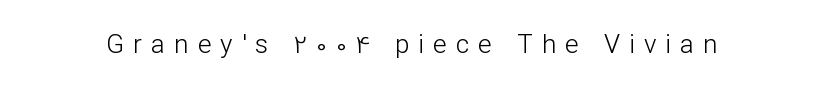
The image shows 26 px text type, upright; set unusually wide letter spacing (+0.35 em), not underlined.
